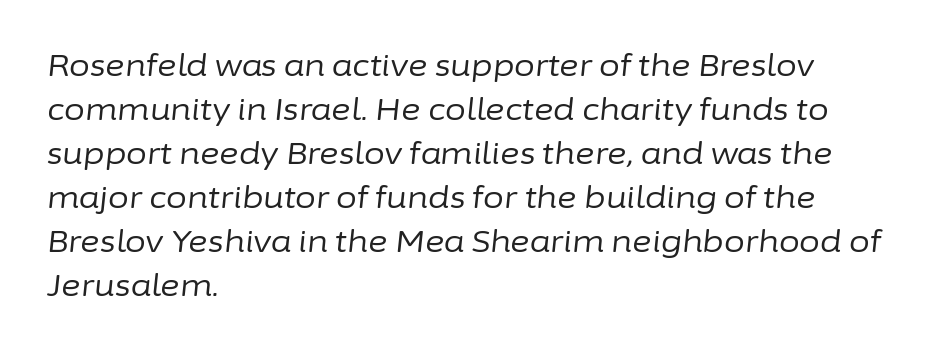
Where is the straight margin? On the left. The rendering uses a moderate line-height, typical for paragraphs. Words float on clear page, feet unadorned. You could not count columns in this text — the font is proportionally spaced. The letterforms sit shoulder to shoulder at normal distance.
